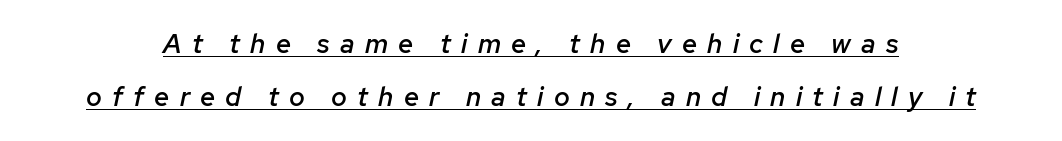
{"italic": "yes", "lean": "right", "slant_degrees": 12, "bold": "semi", "underline": "yes", "line_spacing": "loose", "line_spacing_ratio": 1.98, "letter_spacing": "wide", "letter_spacing_em": 0.38, "glyph_px": 27}
